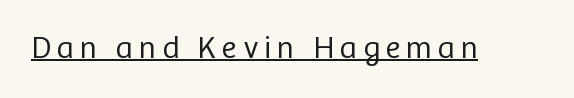
{"serif": "no", "italic": "no", "bold": "no", "weight": "regular", "width": "normal", "stroke_contrast": "low", "x_height": "medium", "monospaced": "no", "underline": "yes", "glyph_px": 32}
